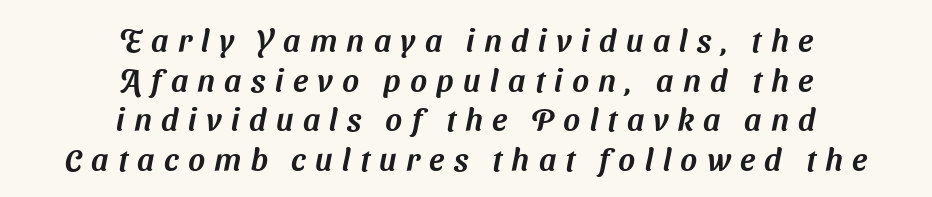
Q: Is the typeface a serif or a sans-serif typeface? A: Sans-serif.
Q: Is the text underlined? A: No.
Q: How is the paragraph aligned? A: Centered.
Q: Is the spacing between letters normal or unusually wide? A: Unusually wide.
Q: Width (condensed, normal, or wide)? A: Normal.
Q: Stroke contrast? A: Medium.
Q: x-height? A: Medium.
Q: Monospaced? A: No.
